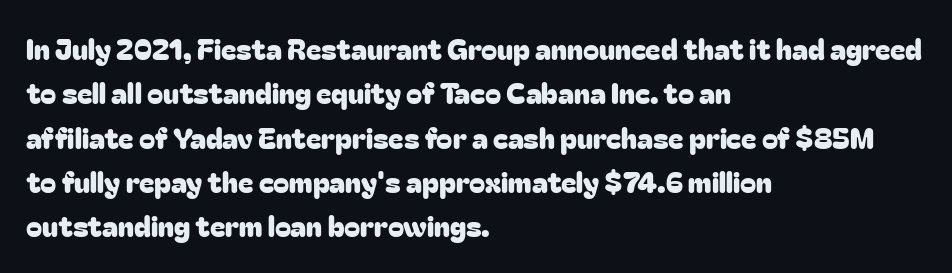
The image shows 29 px sans-serif type, upright; set left-aligned, normal line spacing (1.53x), normal letter spacing, not underlined; low stroke contrast and a medium x-height.
